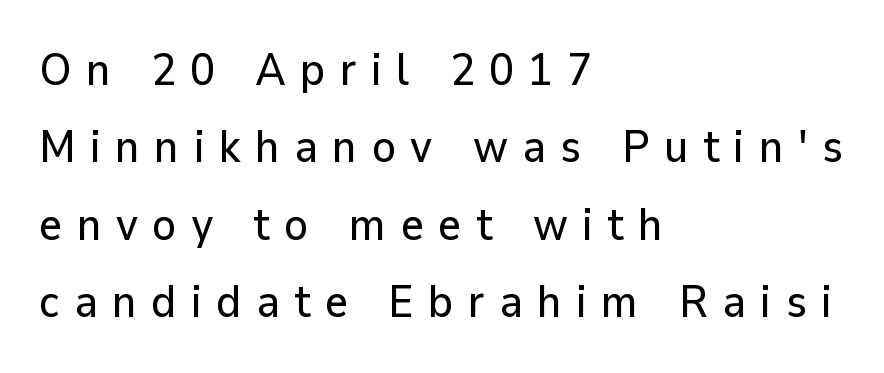
Look at the bottom of the vertical strokes: they stop flat, with no serifs. Upright lettering throughout. This sample has the flowing, uneven cadence of proportional lettering. The setting favours the left margin, as ordinary paragraphs usually do. You could only call the tracking loose — the letters float apart.
